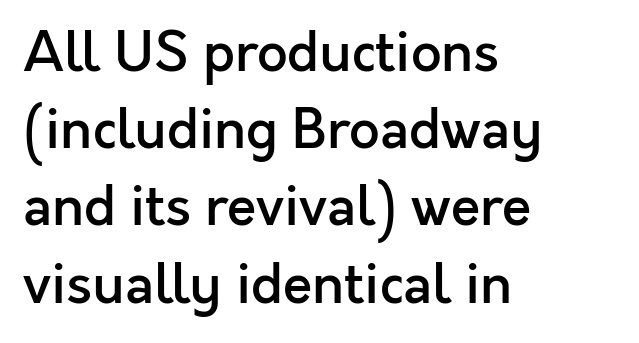
{"serif": "no", "italic": "no", "bold": "semi", "weight": "semibold", "width": "normal", "x_height": "medium", "monospaced": "no", "underline": "no", "align": "left", "line_spacing": "normal", "line_spacing_ratio": 1.43, "letter_spacing": "normal", "letter_spacing_em": 0.0, "glyph_px": 54}
